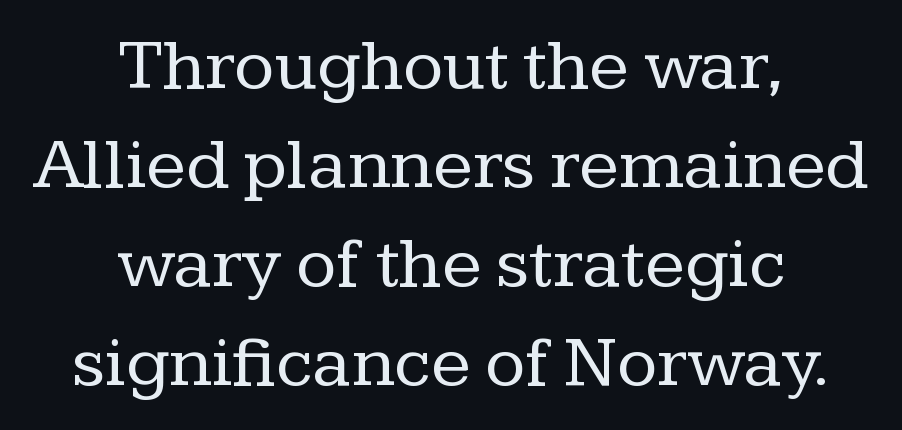
Q: Is the text bold? A: No.
Q: Is the text italic (slanted)? A: No, it is upright.
Q: Is the typeface a serif or a sans-serif typeface? A: Serif.
Q: Is the text underlined? A: No.
Q: How is the paragraph aligned? A: Centered.
Q: Is the spacing between letters normal or unusually wide? A: Normal.
Q: Is the spacing between lines tight, normal or loose? A: Normal.
Q: Width (condensed, normal, or wide)? A: Normal.
Q: Stroke contrast? A: Low.
Q: x-height? A: Medium.
Q: Monospaced? A: No.
